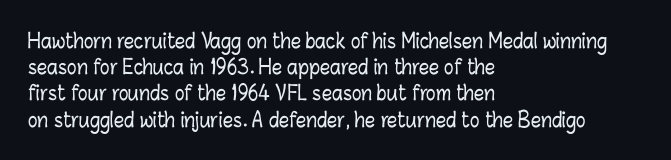
Q: Is the text italic (slanted)? A: No, it is upright.
Q: Is the text underlined? A: No.
Q: How is the paragraph aligned? A: Left-aligned.
Q: Is the spacing between letters normal or unusually wide? A: Normal.
Q: Is the spacing between lines tight, normal or loose? A: Normal.
